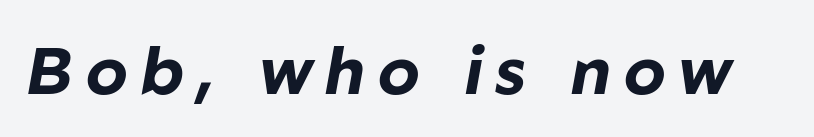
The image shows 66 px bold type, italic (leaning right); set unusually wide letter spacing (+0.2 em), not underlined; low stroke contrast and a medium x-height.
